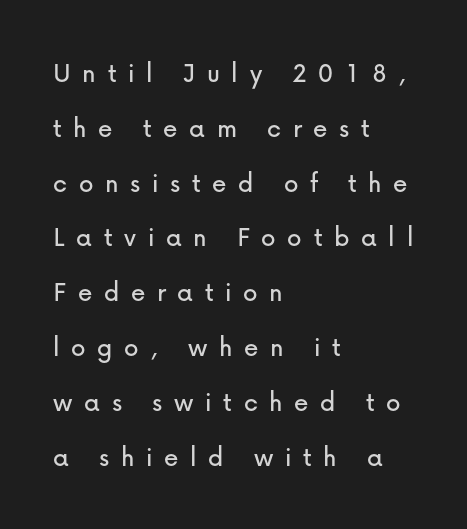
The image shows 29 px sans-serif type, upright; set left-aligned, line spacing 1.89x, unusually wide letter spacing (+0.4 em), not underlined; low stroke contrast and a medium x-height.
